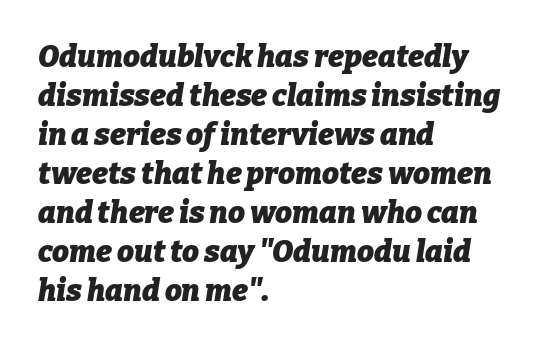
The image shows 30 px heavy type, italic (leaning right); set left-aligned, normal line spacing (1.3x), normal letter spacing, not underlined; low stroke contrast and a medium x-height.
